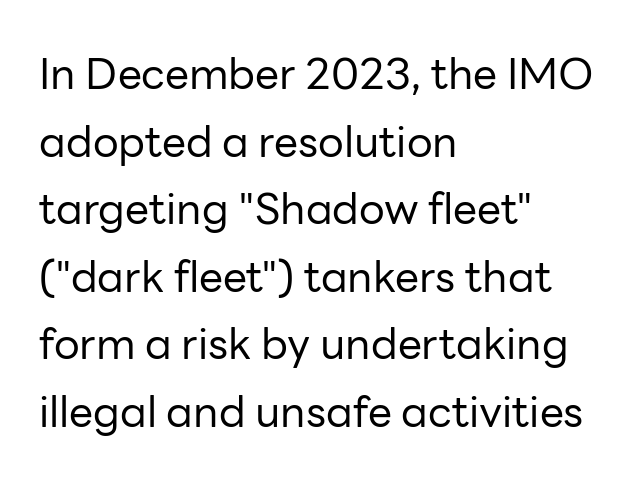
{"serif": "no", "italic": "no", "bold": "no", "weight": "regular", "width": "normal", "stroke_contrast": "low", "x_height": "medium", "monospaced": "no", "underline": "no", "align": "left", "line_spacing": "normal", "line_spacing_ratio": 1.57, "letter_spacing": "normal", "letter_spacing_em": 0.0, "glyph_px": 43}
